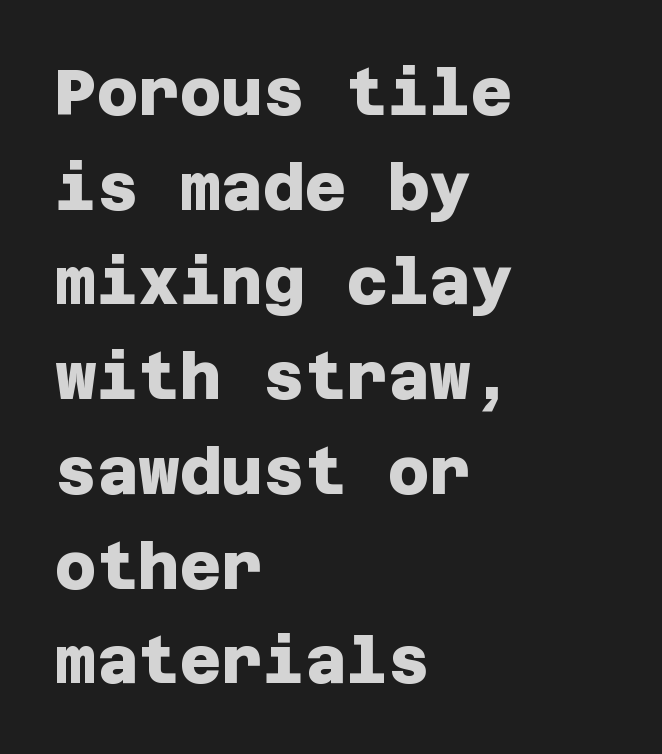
{"serif": "no", "bold": "yes", "weight": "heavy", "width": "normal", "stroke_contrast": "low", "x_height": "large", "underline": "no", "align": "left", "line_spacing": "normal", "line_spacing_ratio": 1.48, "letter_spacing": "normal", "letter_spacing_em": 0.0, "glyph_px": 64}
